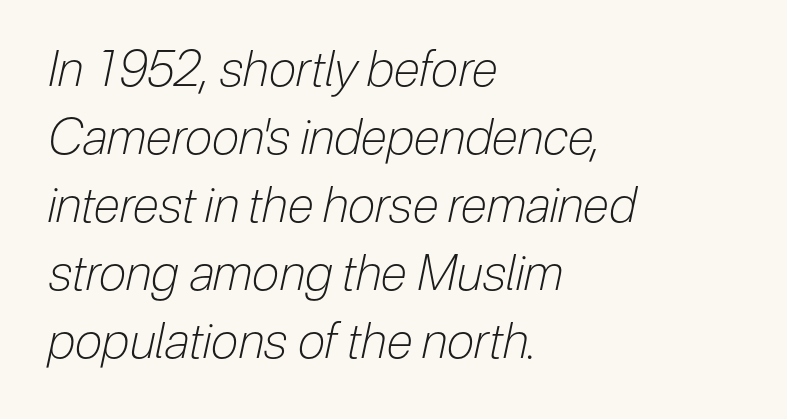
Q: Is the text bold? A: No.
Q: Is the text italic (slanted)? A: Yes, it leans right by about 12 degrees.
Q: Is the text underlined? A: No.
Q: How is the paragraph aligned? A: Left-aligned.
Q: Is the spacing between letters normal or unusually wide? A: Normal.
Q: Is the spacing between lines tight, normal or loose? A: Normal.
Q: Width (condensed, normal, or wide)? A: Condensed.
Q: Stroke contrast? A: Low.
Q: x-height? A: Medium.
Q: Monospaced? A: No.
